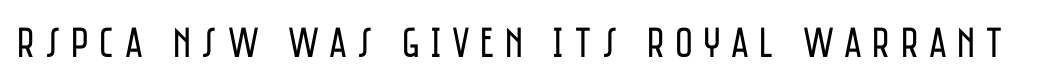
{"serif": "no", "italic": "no", "bold": "no", "weight": "regular", "width": "condensed", "stroke_contrast": "low", "x_height": "large", "monospaced": "no", "underline": "no", "letter_spacing": "wide", "letter_spacing_em": 0.24, "glyph_px": 43}
